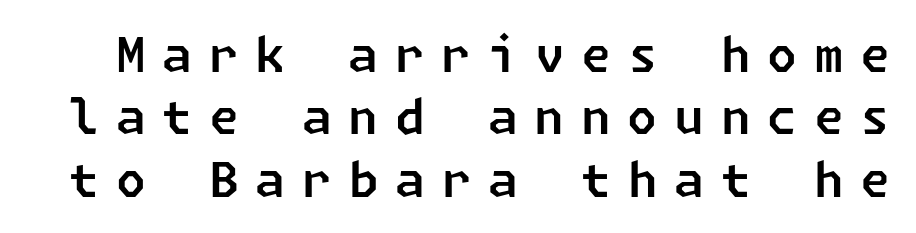
The image shows 48 px sans-serif type; set normal line spacing (1.3x), unusually wide letter spacing (+0.35 em), not underlined; low stroke contrast and a medium x-height.
